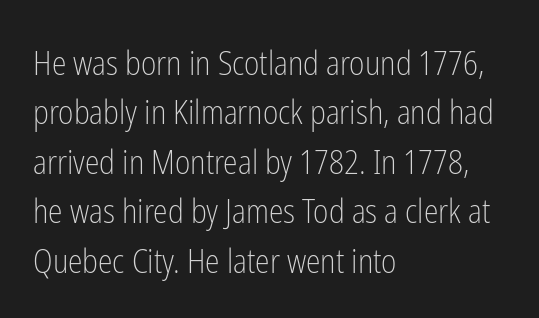
Q: Is the text bold? A: No.
Q: Is the text italic (slanted)? A: No, it is upright.
Q: Is the typeface a serif or a sans-serif typeface? A: Sans-serif.
Q: Is the text underlined? A: No.
Q: How is the paragraph aligned? A: Left-aligned.
Q: Is the spacing between letters normal or unusually wide? A: Normal.
Q: Is the spacing between lines tight, normal or loose? A: Normal.
Q: Width (condensed, normal, or wide)? A: Condensed.
Q: Stroke contrast? A: Low.
Q: x-height? A: Medium.
Q: Monospaced? A: No.
